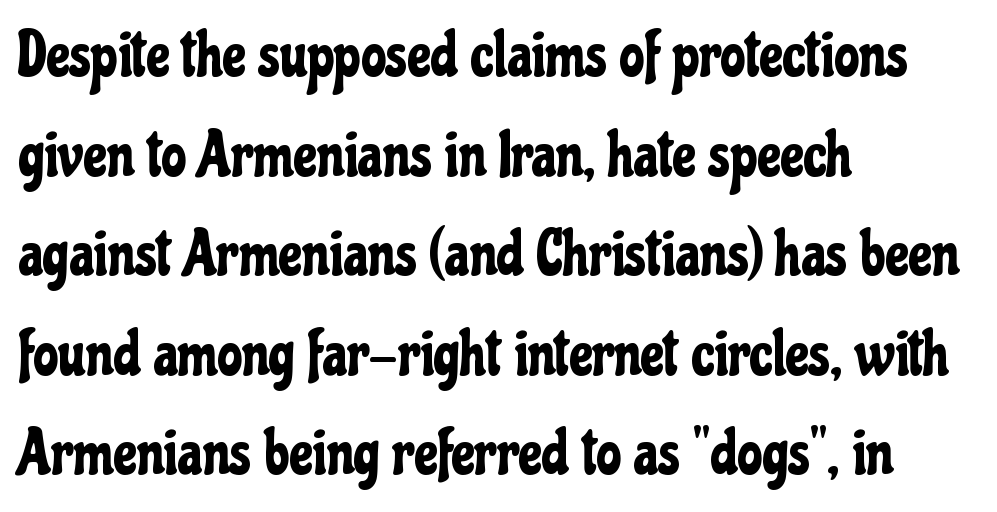
Q: Is the text italic (slanted)? A: No, it is upright.
Q: Is the typeface a serif or a sans-serif typeface? A: Sans-serif.
Q: Is the text underlined? A: No.
Q: How is the paragraph aligned? A: Left-aligned.
Q: Is the spacing between letters normal or unusually wide? A: Normal.
Q: Is the spacing between lines tight, normal or loose? A: Normal.
Q: Width (condensed, normal, or wide)? A: Condensed.
Q: Stroke contrast? A: Low.
Q: x-height? A: Medium.
Q: Monospaced? A: No.
